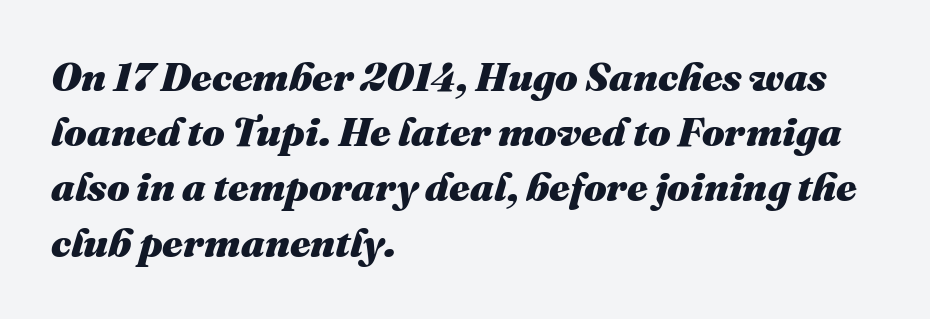
{"italic": "yes", "lean": "right", "slant_degrees": 16, "bold": "yes", "weight": "heavy", "width": "normal", "stroke_contrast": "medium", "x_height": "medium", "monospaced": "no", "underline": "no", "align": "left", "line_spacing": "normal", "line_spacing_ratio": 1.38, "letter_spacing": "normal", "letter_spacing_em": 0.0, "glyph_px": 40}
